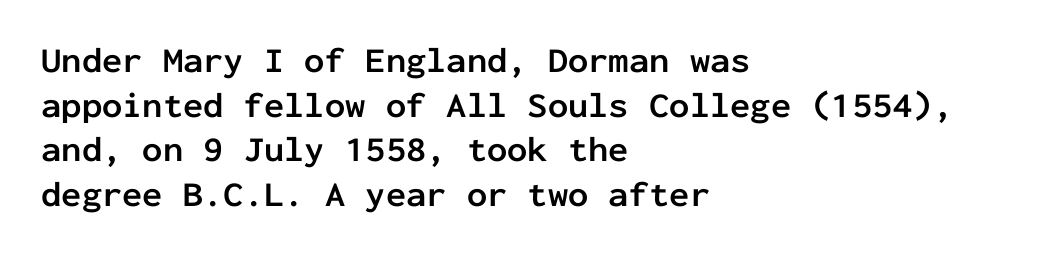
Q: Is the text bold? A: Yes.
Q: Is the text italic (slanted)? A: No, it is upright.
Q: Is the typeface a serif or a sans-serif typeface? A: Sans-serif.
Q: Is the text underlined? A: No.
Q: How is the paragraph aligned? A: Left-aligned.
Q: Is the spacing between letters normal or unusually wide? A: Normal.
Q: Width (condensed, normal, or wide)? A: Normal.
Q: Stroke contrast? A: Low.
Q: x-height? A: Medium.
Q: Monospaced? A: Yes.
